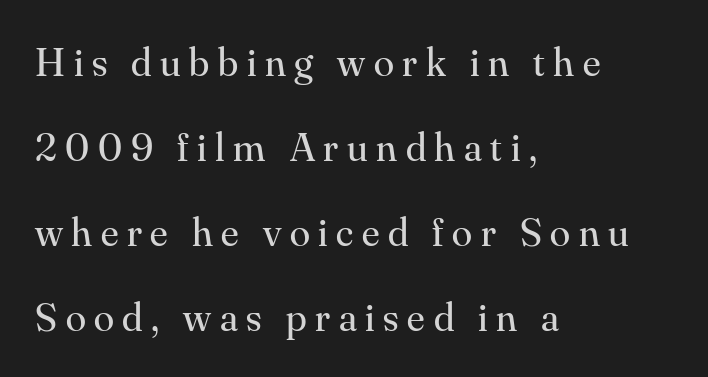
{"serif": "yes", "italic": "no", "bold": "no", "weight": "regular", "width": "normal", "stroke_contrast": "medium", "x_height": "small", "monospaced": "no", "underline": "no", "align": "left", "line_spacing": "loose", "line_spacing_ratio": 2.07, "letter_spacing": "wide", "letter_spacing_em": 0.21, "glyph_px": 41}
